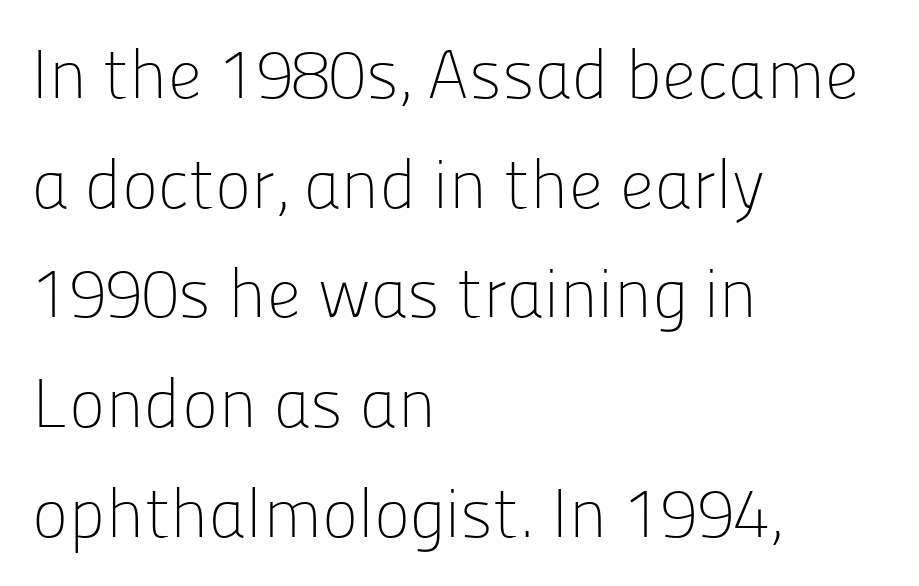
{"serif": "no", "italic": "no", "bold": "no", "weight": "light", "width": "normal", "stroke_contrast": "low", "x_height": "medium", "monospaced": "no", "underline": "no", "align": "left", "line_spacing": "normal", "line_spacing_ratio": 1.59, "letter_spacing": "normal", "letter_spacing_em": 0.0, "glyph_px": 69}
